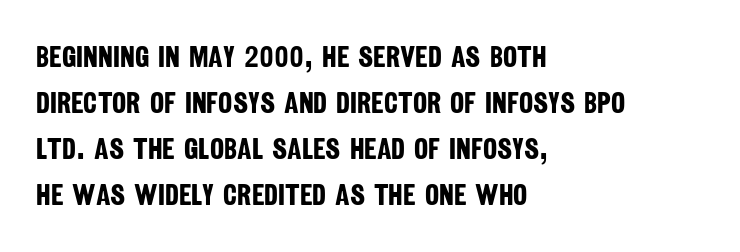
The image shows 30 px bold, condensed sans-serif type; set left-aligned, normal line spacing (1.53x), normal letter spacing, not underlined; low stroke contrast and a large x-height.
